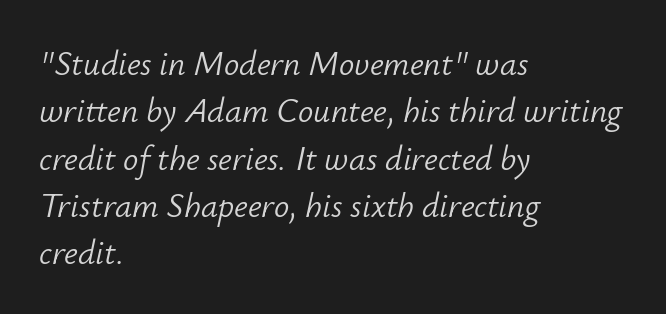
No heavy texture on the line: the type isn't bold. In terms of posture, this sample is oblique. The letters sit at their default tracking, neither squeezed nor spread. The block of text has a typical density, with ordinary space between rows. The compositor pushed each line to the left boundary. Each letter keeps its own natural width here, so spacing adapts to shape.
